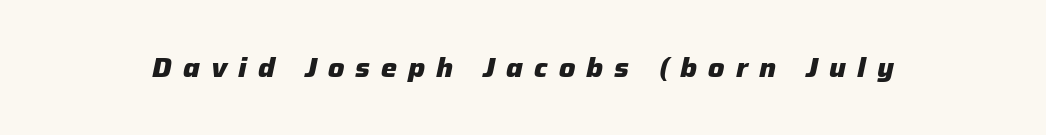
The image shows 27 px bold type, italic (leaning right); set unusually wide letter spacing (+0.41 em), not underlined.
